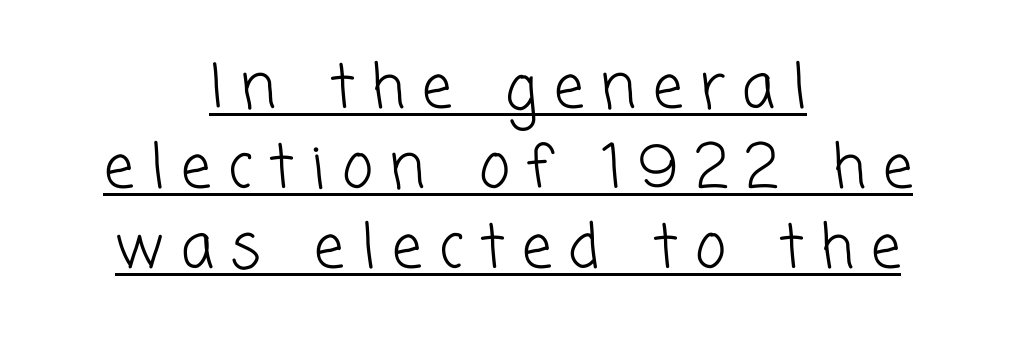
{"serif": "no", "bold": "no", "weight": "light", "width": "normal", "stroke_contrast": "low", "x_height": "medium", "monospaced": "no", "underline": "yes", "align": "center", "line_spacing": "normal", "line_spacing_ratio": 1.33, "letter_spacing": "wide", "letter_spacing_em": 0.28, "glyph_px": 60}
